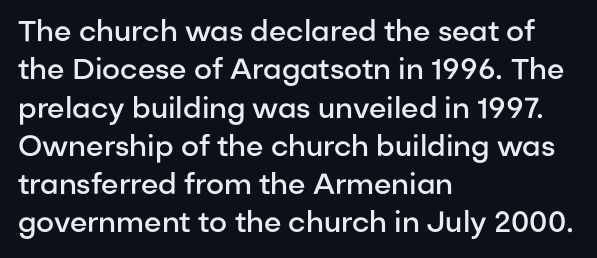
Q: Is the text bold? A: Semi-bold.
Q: Is the text italic (slanted)? A: No, it is upright.
Q: Is the typeface a serif or a sans-serif typeface? A: Sans-serif.
Q: Is the text underlined? A: No.
Q: How is the paragraph aligned? A: Left-aligned.
Q: Is the spacing between letters normal or unusually wide? A: Normal.
Q: Is the spacing between lines tight, normal or loose? A: Normal.
Q: Width (condensed, normal, or wide)? A: Normal.
Q: Stroke contrast? A: Low.
Q: x-height? A: Medium.
Q: Monospaced? A: No.
